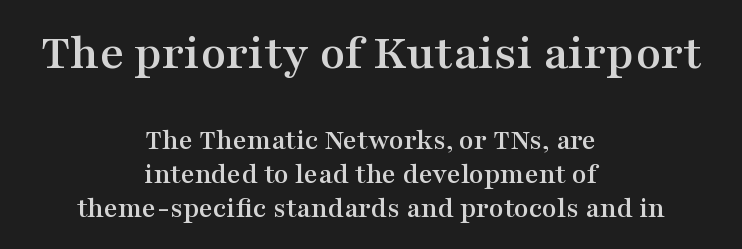
Q: Is the text italic (slanted)? A: No, it is upright.
Q: Is the typeface a serif or a sans-serif typeface? A: Serif.
Q: Is the text underlined? A: No.
Q: How is the paragraph aligned? A: Centered.
Q: Is the spacing between letters normal or unusually wide? A: Normal.
Q: Is the spacing between lines tight, normal or loose? A: Tight.
Q: Which block of text is set in a larger size, the first (top) or the second (bottom)? A: The first (top) one.
Q: Width (condensed, normal, or wide)? A: Wide.
Q: Stroke contrast? A: Medium.
Q: x-height? A: Medium.
Q: Monospaced? A: No.
